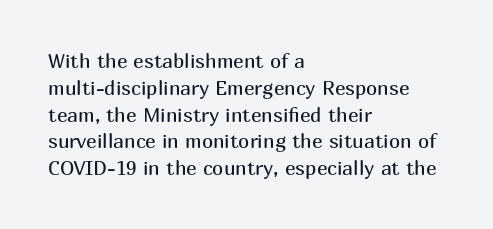
The image shows 20 px text type, upright; set left-aligned, normal line spacing (1.34x), normal letter spacing, not underlined.
